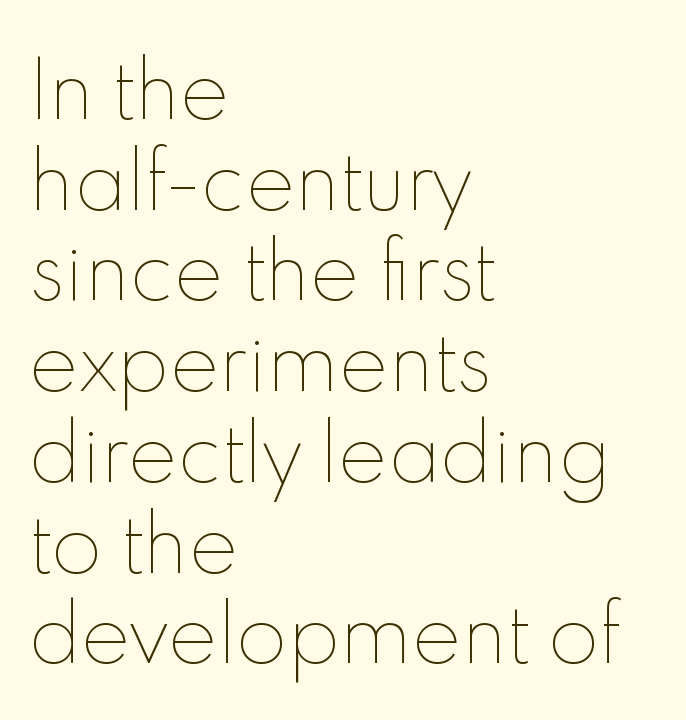
{"italic": "no", "bold": "no", "weight": "thin", "width": "normal", "x_height": "small", "monospaced": "no", "underline": "no", "align": "left", "line_spacing_ratio": 1.21, "letter_spacing": "normal", "letter_spacing_em": 0.0, "glyph_px": 75}
